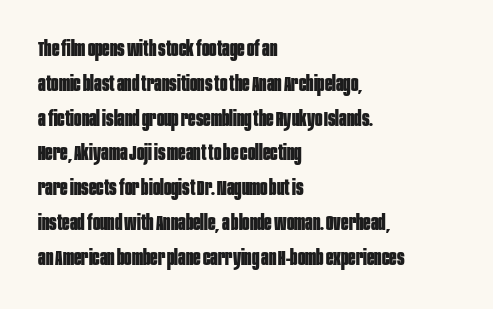
Q: Is the text bold? A: Yes.
Q: Is the text italic (slanted)? A: No, it is upright.
Q: Is the text underlined? A: No.
Q: How is the paragraph aligned? A: Left-aligned.
Q: Is the spacing between letters normal or unusually wide? A: Normal.
Q: Is the spacing between lines tight, normal or loose? A: Normal.
